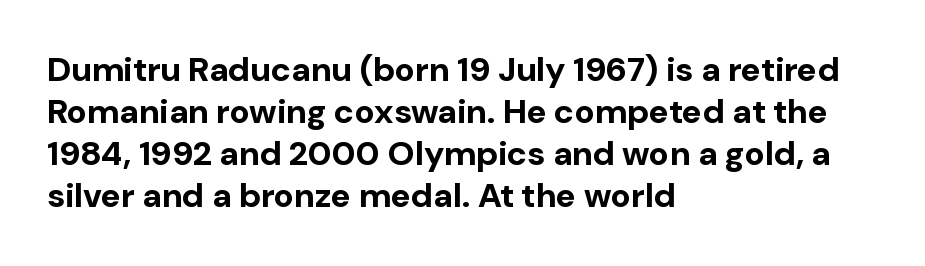
The passage is arranged the way most books set body copy — flush left. Inter-character spacing is left at the font's built-in metrics. Thick stems and heavy bowls — unmistakably bold. Are there feet on the stems? There aren't — it's a sans. Looks like regular typesetting: each glyph gets only the width it needs. Descenders are the only things crossing below the line.
